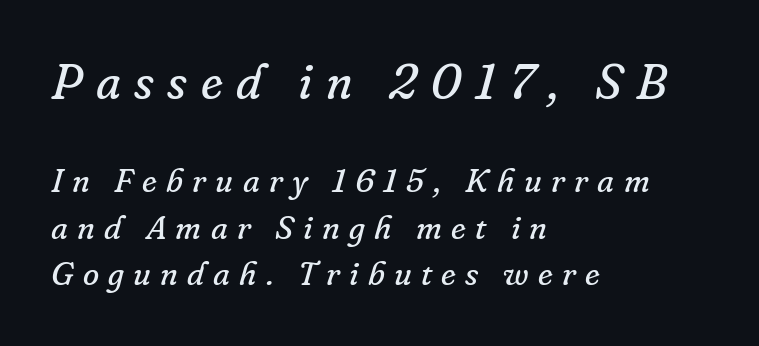
Q: Is the text bold? A: No.
Q: Is the text italic (slanted)? A: Yes, it leans right by about 16 degrees.
Q: Is the typeface a serif or a sans-serif typeface? A: Serif.
Q: Is the text underlined? A: No.
Q: How is the paragraph aligned? A: Left-aligned.
Q: Is the spacing between letters normal or unusually wide? A: Unusually wide.
Q: Is the spacing between lines tight, normal or loose? A: Normal.
Q: Which block of text is set in a larger size, the first (top) or the second (bottom)? A: The first (top) one.
Q: Width (condensed, normal, or wide)? A: Normal.
Q: Stroke contrast? A: Low.
Q: x-height? A: Small.
Q: Monospaced? A: No.
